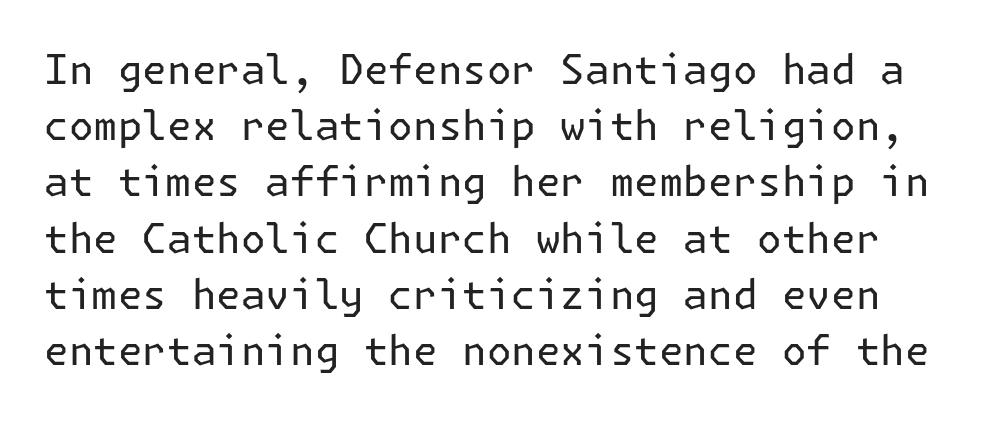
Nobody touched the tracking dial on this one. Descenders are the only things crossing below the line. This is roman type, the default non-slanted kind. You can tell from the bare stems that sans-serif type was used. Notice how descenders clear the ascenders below comfortably — that's standard leading.
